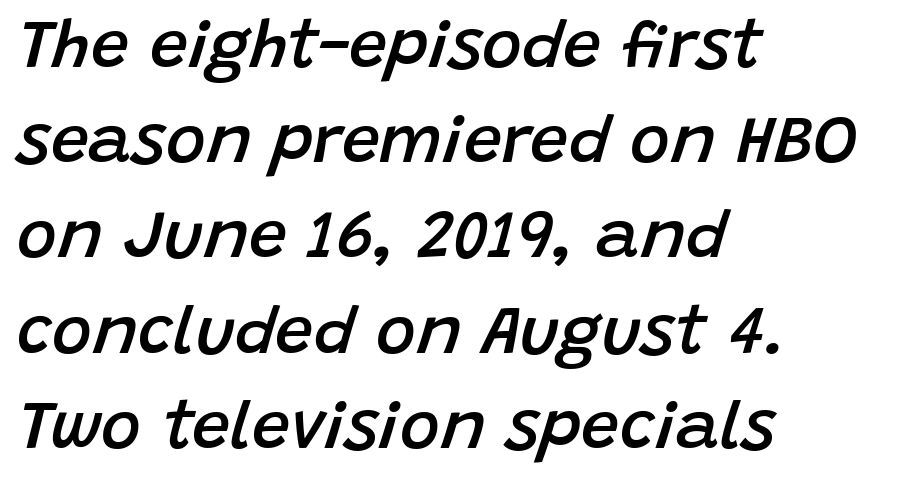
{"italic": "yes", "lean": "right", "slant_degrees": 15, "bold": "semi", "weight": "semibold", "width": "normal", "stroke_contrast": "low", "x_height": "large", "monospaced": "no", "underline": "no", "align": "left", "line_spacing": "normal", "line_spacing_ratio": 1.4, "letter_spacing": "normal", "letter_spacing_em": 0.0, "glyph_px": 68}
